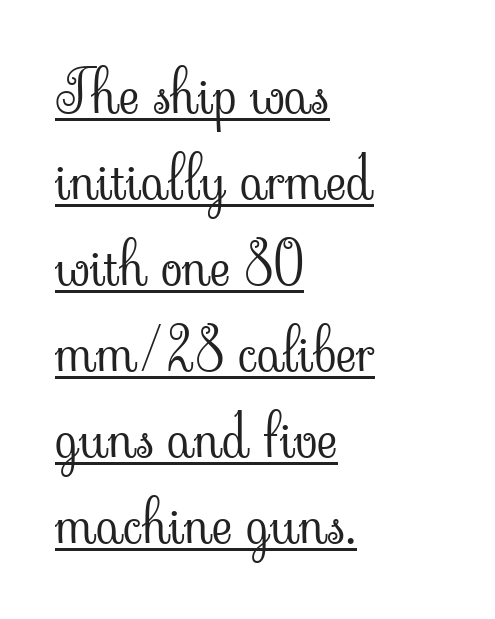
Baseline-to-baseline distance is the conventional proportion of letter height. Character widths vary here, with narrow letters taking less room than wide ones. The letters sit at their default tracking, neither squeezed nor spread. Notice how the passage keeps a crisp vertical edge on the left only. The rendering uses the underline text-decoration. Compared with a typical body face, this is equally light or lighter still.
